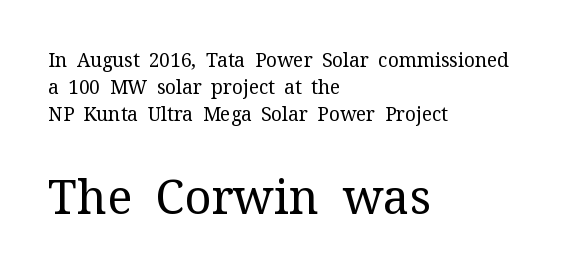
There is no visible air inserted between adjacent glyphs. Ordinary non-slanted type is in use. This layout puts the modest block above and the oversized block below. Font category for this specimen: serif. Visually the block forms a straight wall on the left and a jagged coastline on the right. The letters advance in unequal steps, a hallmark of proportional type.
